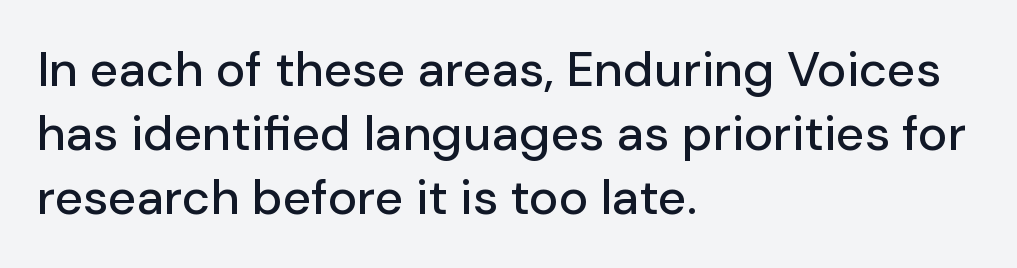
{"serif": "no", "italic": "no", "width": "normal", "stroke_contrast": "low", "x_height": "medium", "monospaced": "no", "underline": "no", "align": "left", "line_spacing": "normal", "line_spacing_ratio": 1.31, "letter_spacing": "normal", "letter_spacing_em": 0.0, "glyph_px": 49}
